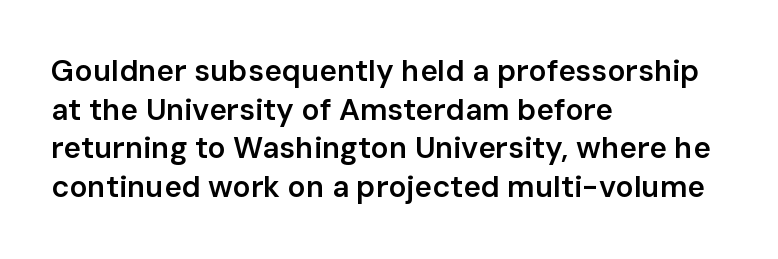
Q: Is the text bold? A: Semi-bold.
Q: Is the text italic (slanted)? A: No, it is upright.
Q: Is the typeface a serif or a sans-serif typeface? A: Sans-serif.
Q: Is the text underlined? A: No.
Q: How is the paragraph aligned? A: Left-aligned.
Q: Is the spacing between letters normal or unusually wide? A: Normal.
Q: Is the spacing between lines tight, normal or loose? A: Normal.
Q: Width (condensed, normal, or wide)? A: Normal.
Q: Stroke contrast? A: Low.
Q: x-height? A: Medium.
Q: Monospaced? A: No.
